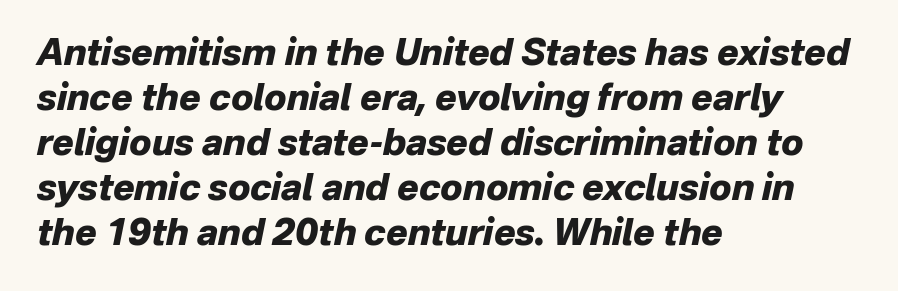
Q: Is the text bold? A: Yes.
Q: Is the text italic (slanted)? A: Yes, it leans right by about 12 degrees.
Q: Is the text underlined? A: No.
Q: How is the paragraph aligned? A: Left-aligned.
Q: Is the spacing between letters normal or unusually wide? A: Normal.
Q: Is the spacing between lines tight, normal or loose? A: Normal.
Q: Width (condensed, normal, or wide)? A: Normal.
Q: Stroke contrast? A: Low.
Q: x-height? A: Medium.
Q: Monospaced? A: No.
